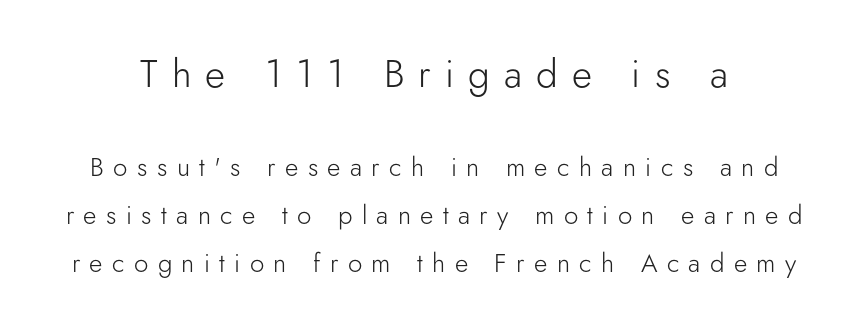
Summary of weight: not heavy and not bold. Rendered with straight, roman letterforms. Note the varied advance widths — an 'i' is clearly narrower than an 'm'. Note: larger setting up top, smaller setting below. Descender tails drop into unmarked territory.
